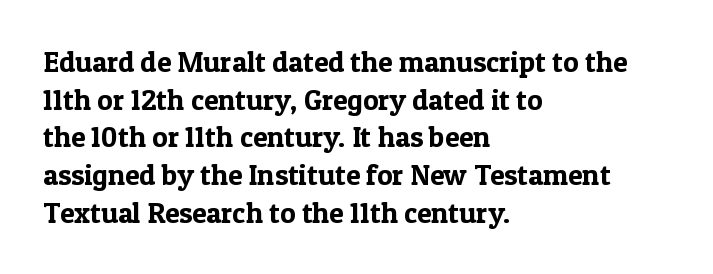
Q: Is the text italic (slanted)? A: No, it is upright.
Q: Is the typeface a serif or a sans-serif typeface? A: Serif.
Q: Is the text underlined? A: No.
Q: How is the paragraph aligned? A: Left-aligned.
Q: Is the spacing between letters normal or unusually wide? A: Normal.
Q: Is the spacing between lines tight, normal or loose? A: Normal.
Q: Width (condensed, normal, or wide)? A: Normal.
Q: x-height? A: Medium.
Q: Monospaced? A: No.
